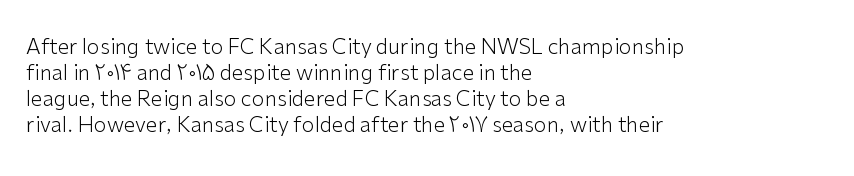
{"italic": "no", "bold": "no", "underline": "no", "align": "left", "line_spacing_ratio": 1.24, "letter_spacing": "normal", "letter_spacing_em": 0.0, "glyph_px": 21}
